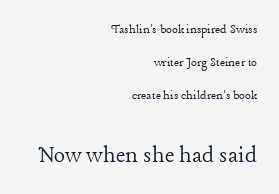
Q: Is the text bold? A: No.
Q: Is the text italic (slanted)? A: No, it is upright.
Q: Is the text underlined? A: No.
Q: How is the paragraph aligned? A: Right-aligned.
Q: Is the spacing between letters normal or unusually wide? A: Normal.
Q: Is the spacing between lines tight, normal or loose? A: Loose.
Q: Which block of text is set in a larger size, the first (top) or the second (bottom)? A: The second (bottom) one.
